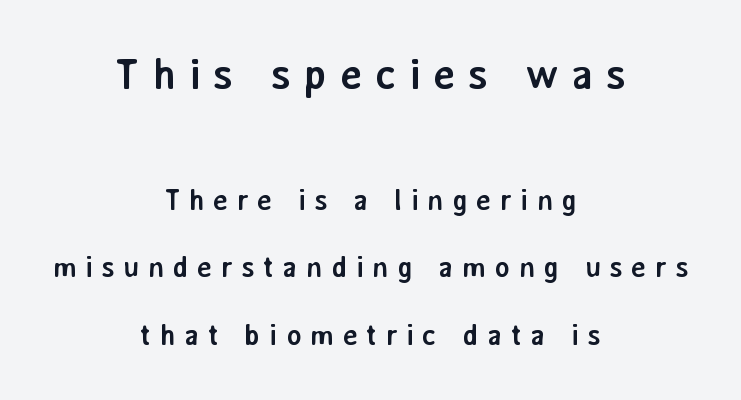
{"serif": "no", "italic": "no", "bold": "yes", "weight": "semibold", "width": "normal", "stroke_contrast": "low", "x_height": "medium", "monospaced": "no", "underline": "no", "align": "center", "line_spacing": "loose", "line_spacing_ratio": 2.32, "letter_spacing": "wide", "letter_spacing_em": 0.29, "larger_block": "first", "size_ratio": 1.48, "glyph_px": 43}
